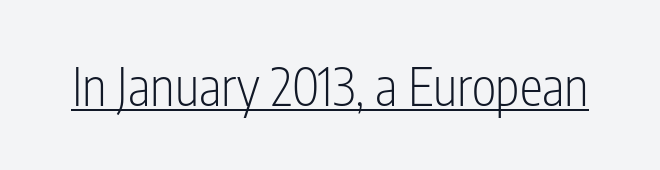
Q: Is the text bold? A: No.
Q: Is the text italic (slanted)? A: No, it is upright.
Q: Is the typeface a serif or a sans-serif typeface? A: Sans-serif.
Q: Is the text underlined? A: Yes.
Q: Is the spacing between letters normal or unusually wide? A: Normal.
Q: Width (condensed, normal, or wide)? A: Condensed.
Q: Stroke contrast? A: Low.
Q: x-height? A: Medium.
Q: Monospaced? A: No.
